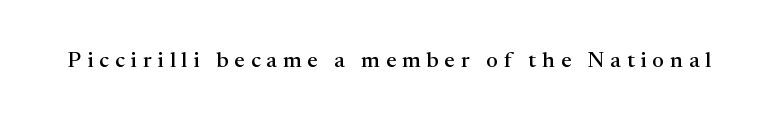
Unmarked baselines from the first word to the last. This rendering widens character spacing well past its baseline value. Ordinary non-slanted type is in use.
